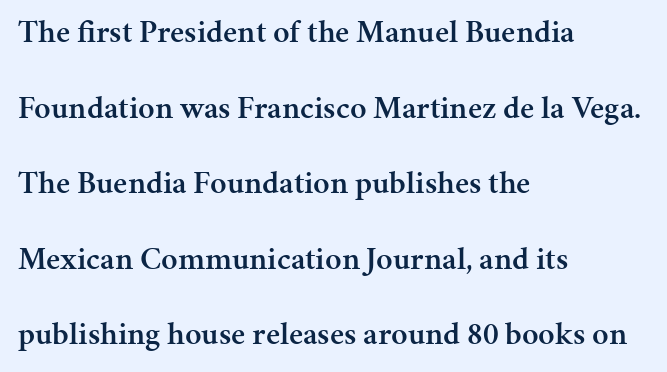
{"serif": "yes", "italic": "no", "bold": "semi", "weight": "semibold", "width": "normal", "stroke_contrast": "medium", "x_height": "medium", "monospaced": "no", "underline": "no", "align": "left", "line_spacing": "loose", "line_spacing_ratio": 2.36, "letter_spacing": "normal", "letter_spacing_em": 0.0, "glyph_px": 32}
